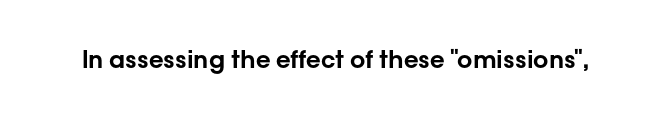
{"italic": "no", "underline": "no", "letter_spacing": "normal", "letter_spacing_em": 0.0, "glyph_px": 24}
